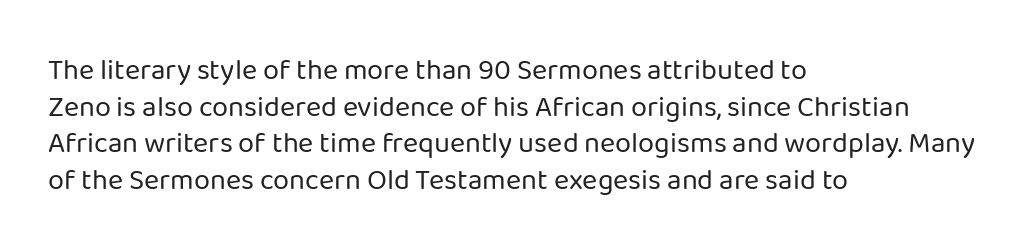
The letters advance in unequal steps, a hallmark of proportional type. The string is rendered with underlining switched off. The axis of the letterforms is exactly vertical. Honestly, the letter spacing is just normal — you wouldn't notice it. No chunkiness to these letters — they're not bold. The rendering uses a moderate line-height, typical for paragraphs.
